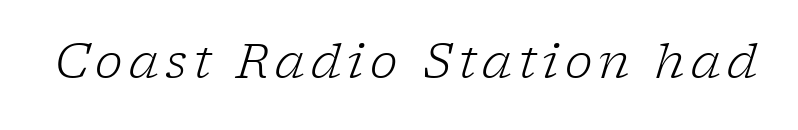
The image shows 47 px light serif type, italic (leaning right); set not underlined; low stroke contrast and a medium x-height.
